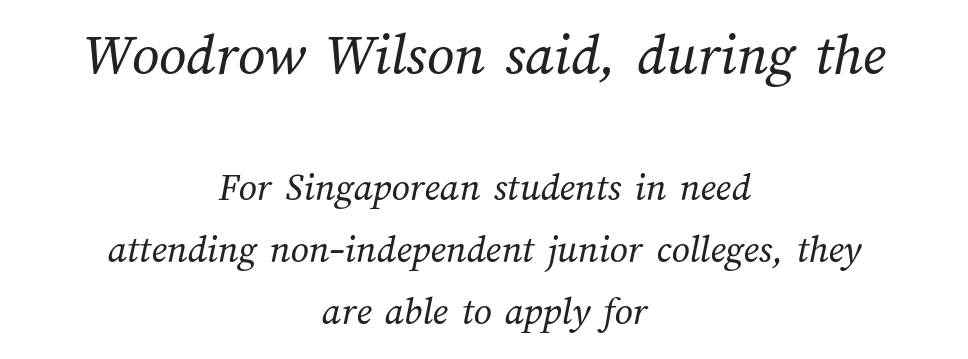
{"bold": "no", "weight": "regular", "width": "normal", "stroke_contrast": "medium", "x_height": "medium", "monospaced": "no", "underline": "no", "align": "center", "line_spacing": "normal", "line_spacing_ratio": 1.56, "letter_spacing": "normal", "letter_spacing_em": 0.0, "larger_block": "first", "size_ratio": 1.5, "glyph_px": 60}
